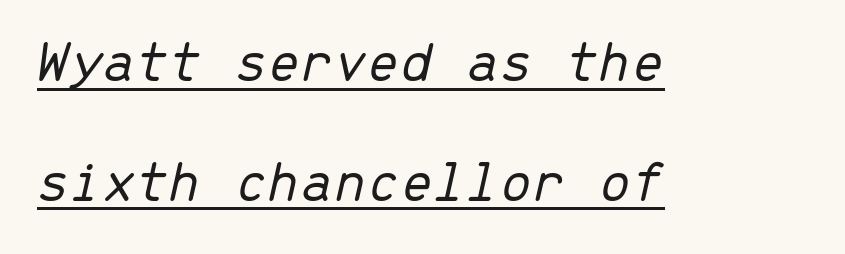
Teacher's note: observe the even left margin — that is flush-left alignment. Tracking value appears to be zero — textbook default spacing. You could fit nearly another row in the gap between these rows. Spacing verdict: monospaced, one width for all characters. A rule runs beneath these lines of type. Observe the lean: these are italic letterforms.
